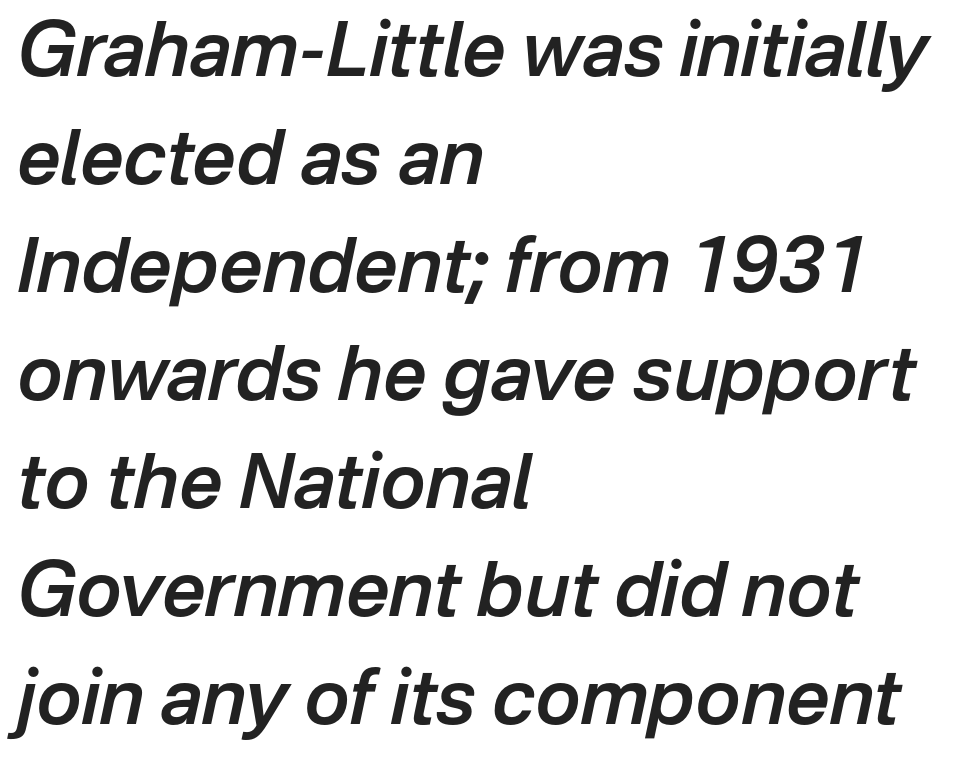
{"italic": "yes", "lean": "right", "slant_degrees": 12, "bold": "semi", "weight": "semibold", "width": "normal", "stroke_contrast": "low", "x_height": "medium", "monospaced": "no", "underline": "no", "align": "left", "line_spacing": "normal", "line_spacing_ratio": 1.42, "letter_spacing": "normal", "letter_spacing_em": 0.0, "glyph_px": 76}
